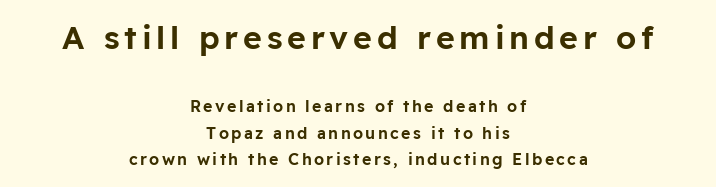
Q: Is the text italic (slanted)? A: No, it is upright.
Q: Is the typeface a serif or a sans-serif typeface? A: Sans-serif.
Q: Is the text underlined? A: No.
Q: How is the paragraph aligned? A: Centered.
Q: Is the spacing between lines tight, normal or loose? A: Normal.
Q: Which block of text is set in a larger size, the first (top) or the second (bottom)? A: The first (top) one.
Q: Width (condensed, normal, or wide)? A: Normal.
Q: Stroke contrast? A: Low.
Q: x-height? A: Medium.
Q: Monospaced? A: No.
